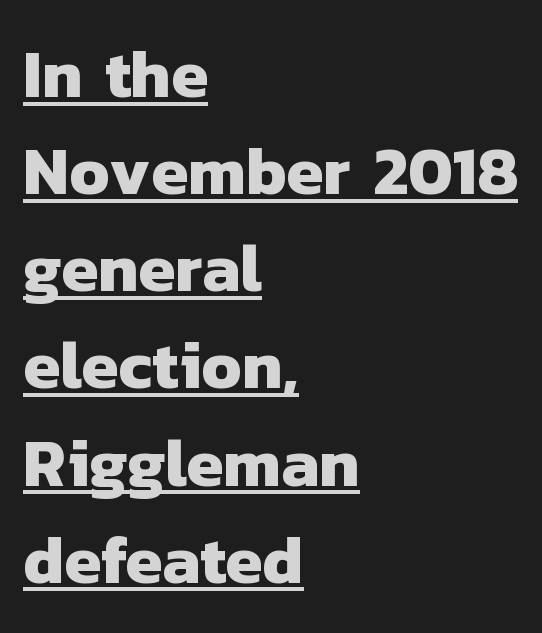
Q: Is the text bold? A: Yes.
Q: Is the typeface a serif or a sans-serif typeface? A: Sans-serif.
Q: Is the text underlined? A: Yes.
Q: How is the paragraph aligned? A: Left-aligned.
Q: Is the spacing between letters normal or unusually wide? A: Normal.
Q: Is the spacing between lines tight, normal or loose? A: Normal.
Q: Width (condensed, normal, or wide)? A: Normal.
Q: Stroke contrast? A: Low.
Q: x-height? A: Medium.
Q: Monospaced? A: No.
